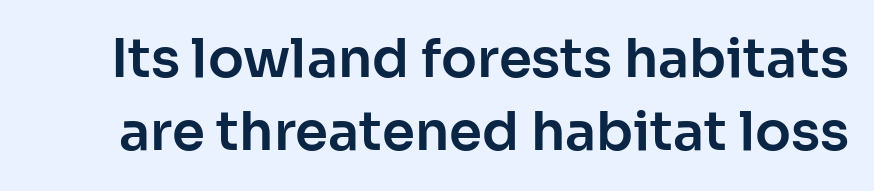
Q: Is the text italic (slanted)? A: No, it is upright.
Q: Is the typeface a serif or a sans-serif typeface? A: Sans-serif.
Q: Is the text underlined? A: No.
Q: Is the spacing between letters normal or unusually wide? A: Normal.
Q: Is the spacing between lines tight, normal or loose? A: Normal.
Q: Width (condensed, normal, or wide)? A: Normal.
Q: Stroke contrast? A: Low.
Q: x-height? A: Medium.
Q: Monospaced? A: No.
